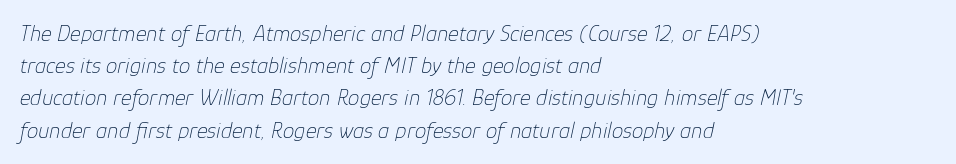
The image shows 23 px text type, italic (leaning right); set left-aligned, normal line spacing (1.4x), normal letter spacing, not underlined.
